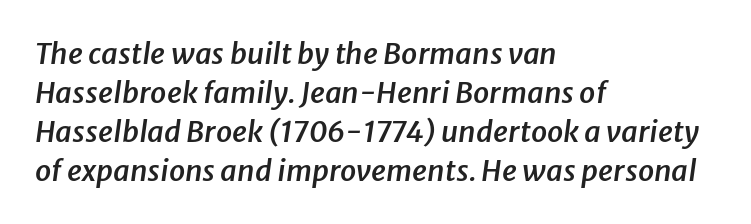
In terms of weight, the rendering is demibold, just under bold. Spacing verdict: proportional, widths tailored to each character. If you drew a ruler down the left edge, every line would touch it. Descenders hang freely into open space.
